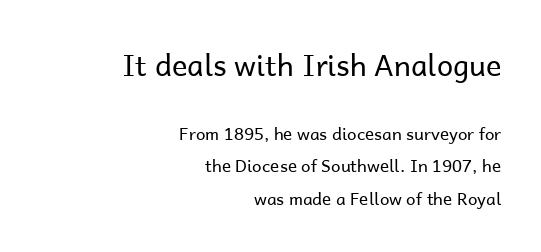
Q: Is the text bold? A: No.
Q: Is the text italic (slanted)? A: No, it is upright.
Q: Is the typeface a serif or a sans-serif typeface? A: Sans-serif.
Q: Is the text underlined? A: No.
Q: How is the paragraph aligned? A: Right-aligned.
Q: Is the spacing between letters normal or unusually wide? A: Normal.
Q: Is the spacing between lines tight, normal or loose? A: Loose.
Q: Which block of text is set in a larger size, the first (top) or the second (bottom)? A: The first (top) one.
Q: Width (condensed, normal, or wide)? A: Normal.
Q: Stroke contrast? A: Low.
Q: x-height? A: Medium.
Q: Monospaced? A: No.
